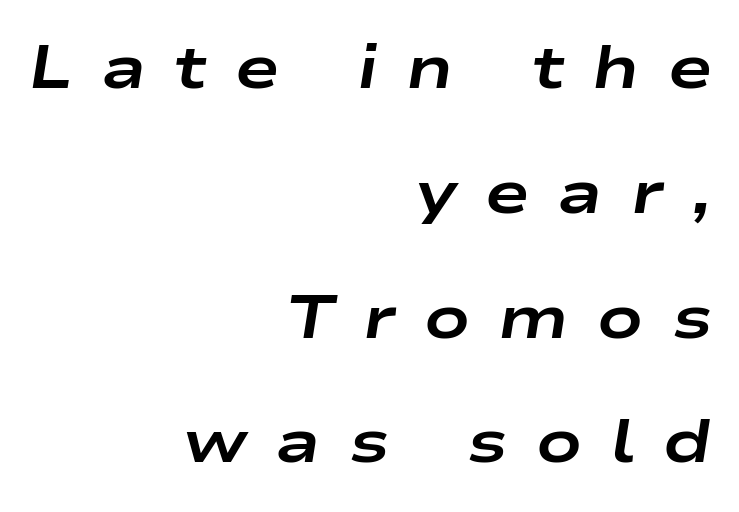
Q: Is the text bold? A: Yes.
Q: Is the text italic (slanted)? A: Yes, it leans right by about 9 degrees.
Q: Is the text underlined? A: No.
Q: How is the paragraph aligned? A: Right-aligned.
Q: Is the spacing between letters normal or unusually wide? A: Unusually wide.
Q: Is the spacing between lines tight, normal or loose? A: Loose.
Q: Width (condensed, normal, or wide)? A: Wide.
Q: Stroke contrast? A: Low.
Q: x-height? A: Medium.
Q: Monospaced? A: No.
